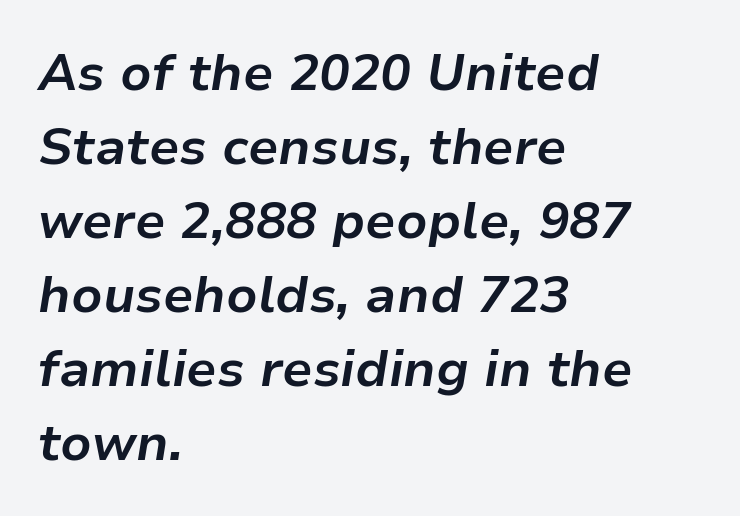
Q: Is the text bold? A: Yes.
Q: Is the text italic (slanted)? A: Yes, it leans right by about 9 degrees.
Q: Is the text underlined? A: No.
Q: How is the paragraph aligned? A: Left-aligned.
Q: Is the spacing between letters normal or unusually wide? A: Normal.
Q: Is the spacing between lines tight, normal or loose? A: Normal.
Q: Width (condensed, normal, or wide)? A: Normal.
Q: Stroke contrast? A: Low.
Q: x-height? A: Medium.
Q: Monospaced? A: No.
